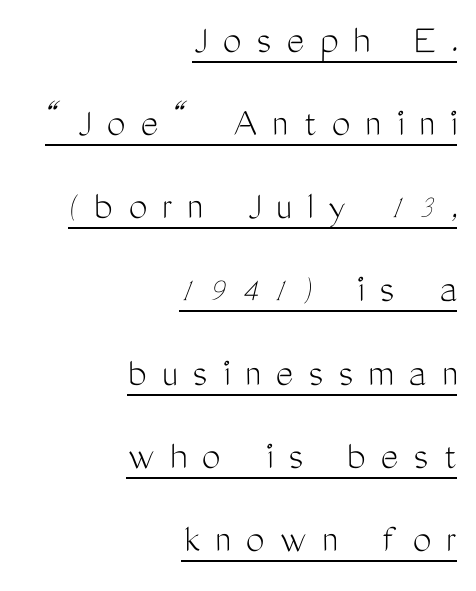
The image shows 42 px light, condensed sans-serif type, upright; set right-aligned, loose line spacing (1.98x), unusually wide letter spacing (+0.36 em), underlined; medium stroke contrast and a medium x-height.
